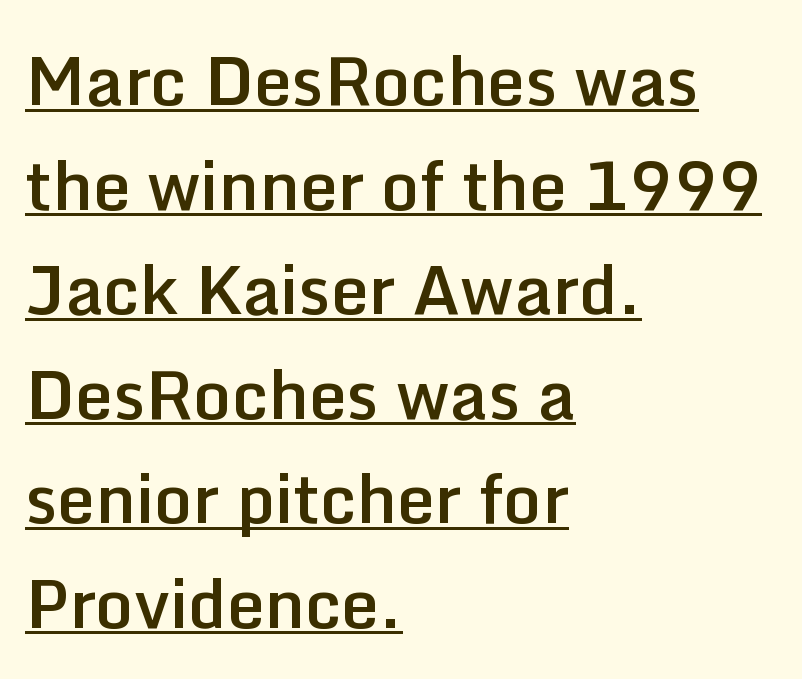
The image shows 67 px semibold sans-serif type, upright; set left-aligned, normal line spacing (1.56x), normal letter spacing, underlined; low stroke contrast and a medium x-height.
